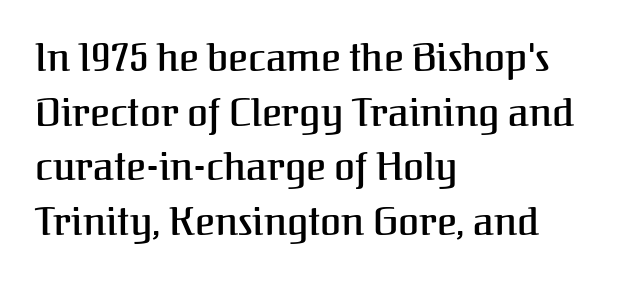
These lines are rendered in a variable-pitch font. This sample uses plain, unmodified letter spacing. The block of text has a typical density, with ordinary space between rows. Words float on clear page, feet unadorned. This is roman type, the default non-slanted kind. Are there feet on the stems? There are — it's a serif.
